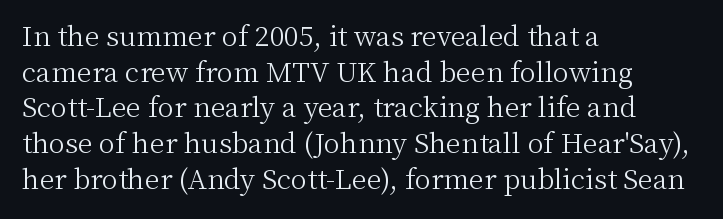
{"italic": "no", "bold": "no", "underline": "no", "align": "left", "line_spacing": "normal", "line_spacing_ratio": 1.32, "letter_spacing": "normal", "letter_spacing_em": 0.0, "glyph_px": 27}
